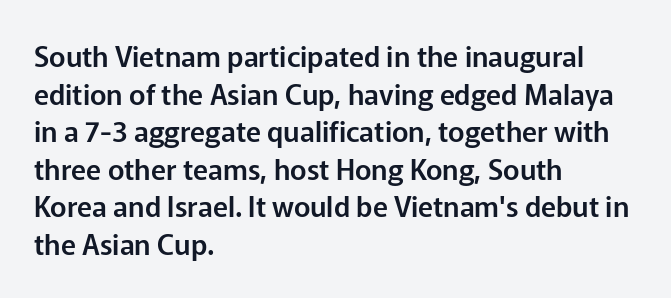
Q: Is the text italic (slanted)? A: No, it is upright.
Q: Is the typeface a serif or a sans-serif typeface? A: Sans-serif.
Q: Is the text underlined? A: No.
Q: How is the paragraph aligned? A: Left-aligned.
Q: Is the spacing between letters normal or unusually wide? A: Normal.
Q: Is the spacing between lines tight, normal or loose? A: Normal.
Q: Width (condensed, normal, or wide)? A: Normal.
Q: Stroke contrast? A: Low.
Q: x-height? A: Medium.
Q: Monospaced? A: No.
